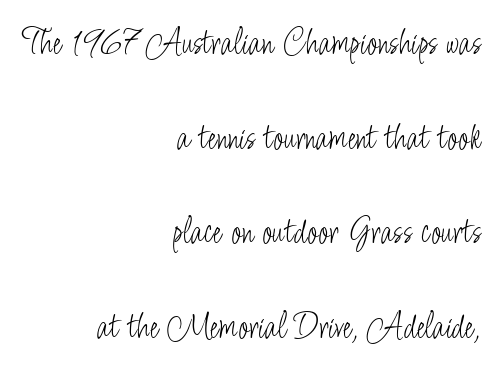
{"serif": "no", "bold": "no", "weight": "light", "width": "condensed", "stroke_contrast": "low", "x_height": "small", "monospaced": "no", "underline": "no", "align": "right", "line_spacing": "loose", "line_spacing_ratio": 2.49, "letter_spacing": "normal", "letter_spacing_em": 0.0, "glyph_px": 38}
